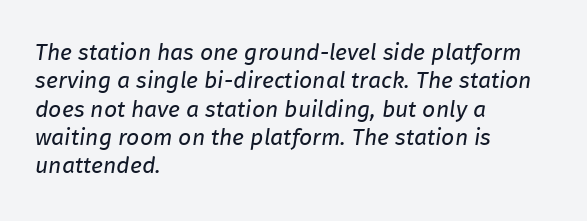
Q: Is the text bold? A: No.
Q: Is the text italic (slanted)? A: Yes, it leans right by about 8 degrees.
Q: Is the text underlined? A: No.
Q: How is the paragraph aligned? A: Left-aligned.
Q: Is the spacing between letters normal or unusually wide? A: Normal.
